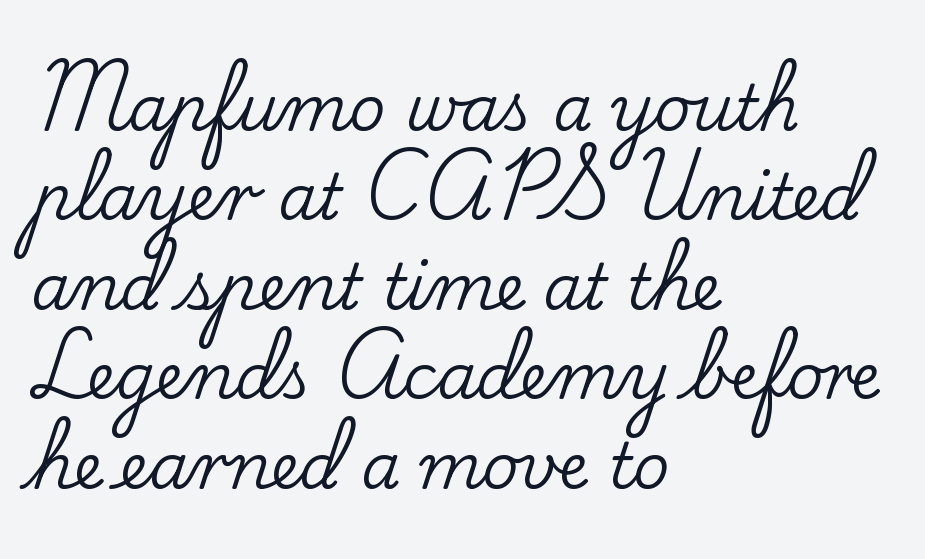
Q: Is the text italic (slanted)? A: Yes.
Q: Is the typeface a serif or a sans-serif typeface? A: Serif.
Q: Is the text underlined? A: No.
Q: How is the paragraph aligned? A: Left-aligned.
Q: Is the spacing between letters normal or unusually wide? A: Normal.
Q: Is the spacing between lines tight, normal or loose? A: Normal.
Q: Width (condensed, normal, or wide)? A: Normal.
Q: Stroke contrast? A: Low.
Q: x-height? A: Small.
Q: Monospaced? A: No.
